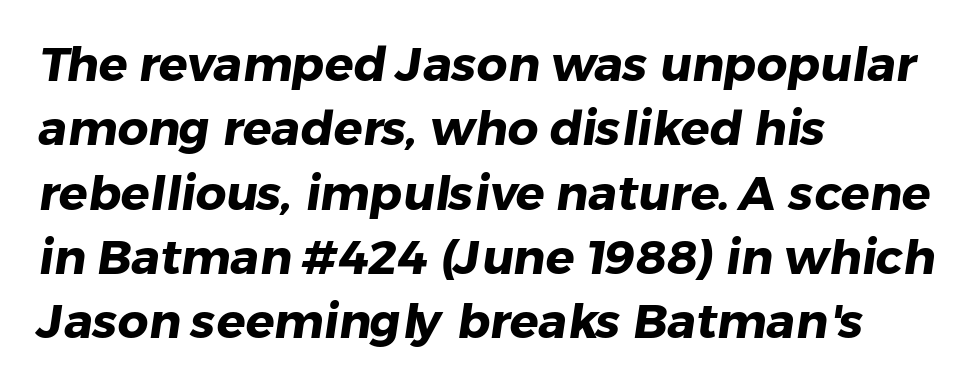
The image shows 48 px heavy sans-serif type; set left-aligned, normal line spacing (1.34x), normal letter spacing, not underlined; low stroke contrast and a medium x-height.
